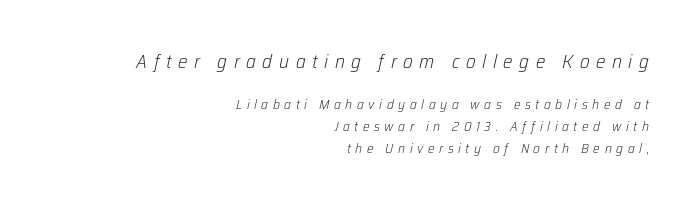
{"italic": "yes", "lean": "right", "slant_degrees": 12, "bold": "no", "underline": "no", "align": "right", "line_spacing": "normal", "line_spacing_ratio": 1.59, "letter_spacing": "wide", "letter_spacing_em": 0.33, "larger_block": "first", "size_ratio": 1.43, "glyph_px": 20}
